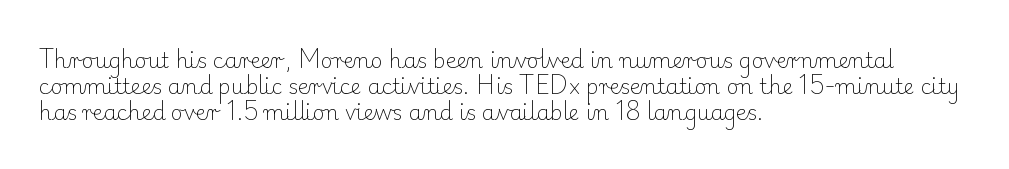
The image shows 21 px text type, upright; set left-aligned, line spacing 1.23x, normal letter spacing, not underlined.
